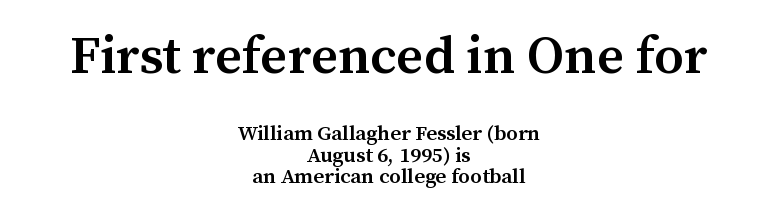
Check where the strokes stop: tiny serifs finish them off. Horizontally, the lines are justified to the midpoint only. This sample trades vertical openness for compactness between lines. The rendering keeps characters at their native spacing. The space beneath each line is pristine and unruled. Every character sits straight up, as roman type does.
